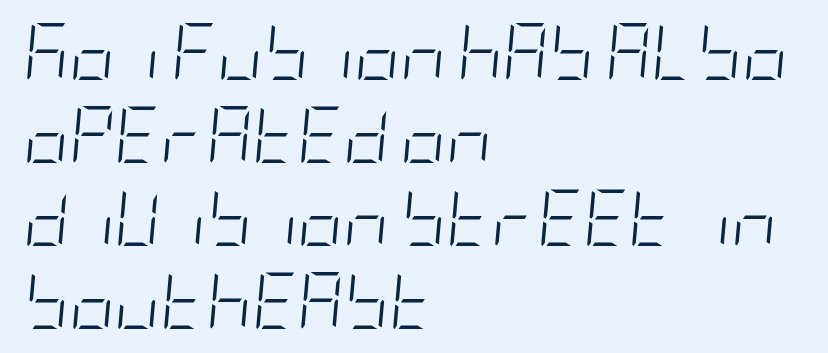
The image shows 56 px light, condensed type, italic (leaning right); set left-aligned, normal line spacing (1.48x), normal letter spacing, not underlined; low stroke contrast and a large x-height.
